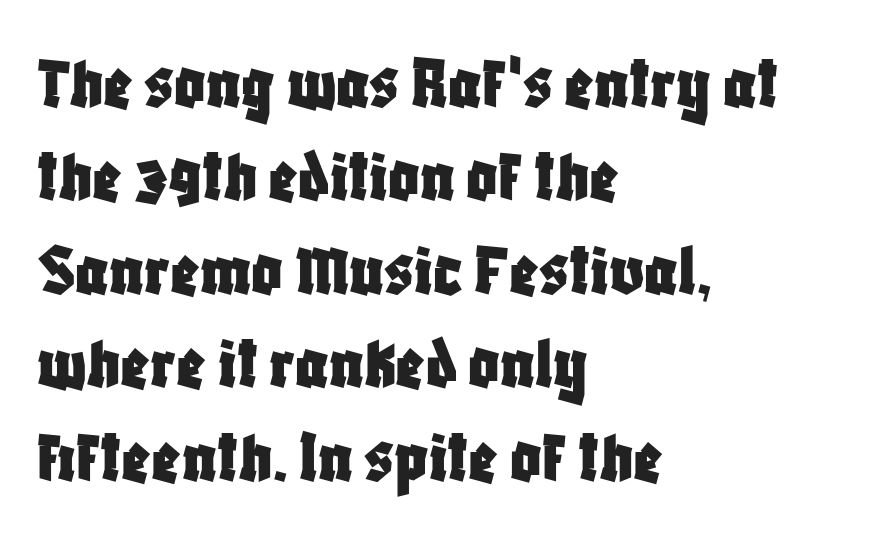
The image shows 76 px condensed sans-serif type, upright; set left-aligned, line spacing 1.23x, normal letter spacing, not underlined; low stroke contrast and a large x-height.
